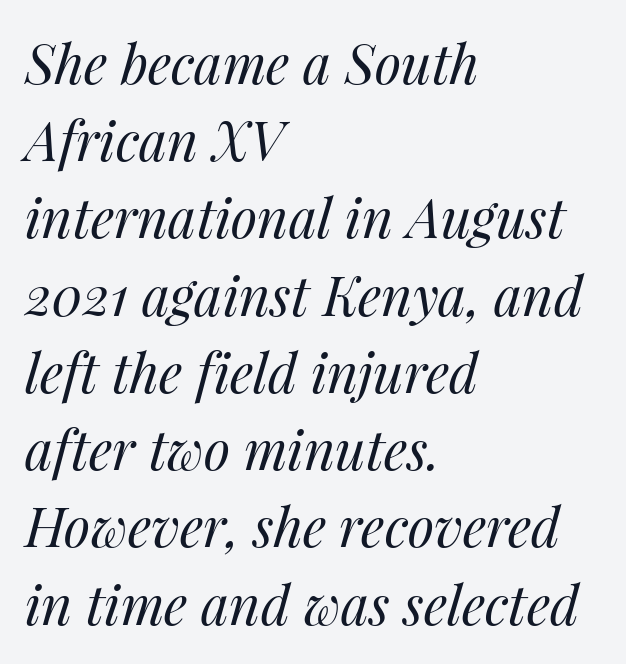
The image shows 54 px regular-weight type, italic (leaning right); set left-aligned, normal line spacing (1.43x), normal letter spacing, not underlined; medium stroke contrast and a medium x-height.
